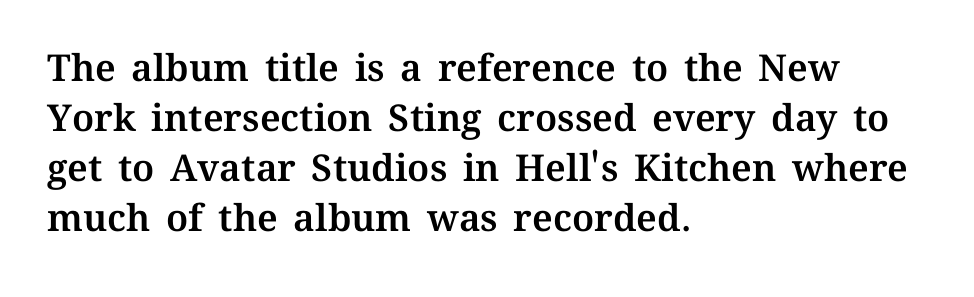
Q: Is the text italic (slanted)? A: No, it is upright.
Q: Is the text underlined? A: No.
Q: How is the paragraph aligned? A: Left-aligned.
Q: Is the spacing between letters normal or unusually wide? A: Normal.
Q: Is the spacing between lines tight, normal or loose? A: Normal.
Q: Width (condensed, normal, or wide)? A: Normal.
Q: Stroke contrast? A: Medium.
Q: x-height? A: Medium.
Q: Monospaced? A: No.
